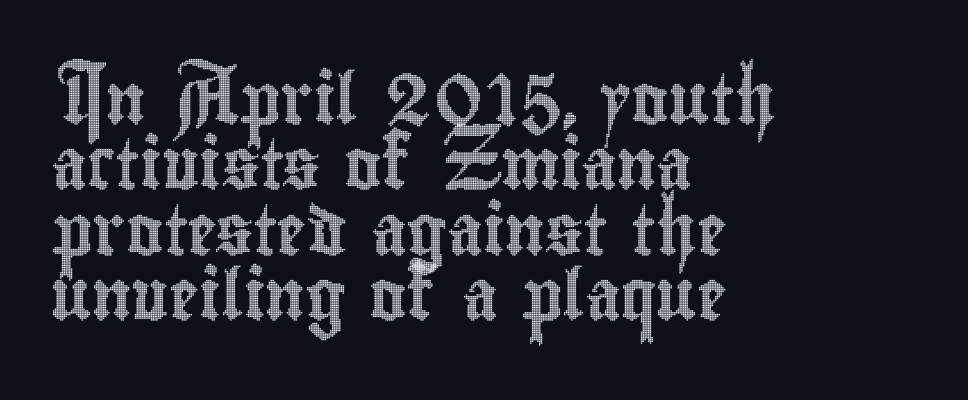
Q: Is the text italic (slanted)? A: No, it is upright.
Q: Is the text underlined? A: No.
Q: How is the paragraph aligned? A: Left-aligned.
Q: Is the spacing between letters normal or unusually wide? A: Normal.
Q: Is the spacing between lines tight, normal or loose? A: Normal.
Q: Width (condensed, normal, or wide)? A: Condensed.
Q: x-height? A: Small.
Q: Monospaced? A: No.
